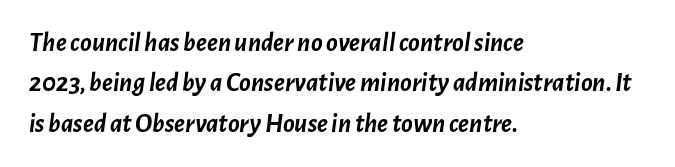
Q: Is the text bold? A: Yes.
Q: Is the text italic (slanted)? A: Yes, it leans right by about 7 degrees.
Q: Is the text underlined? A: No.
Q: How is the paragraph aligned? A: Left-aligned.
Q: Is the spacing between letters normal or unusually wide? A: Normal.
Q: Is the spacing between lines tight, normal or loose? A: Normal.
